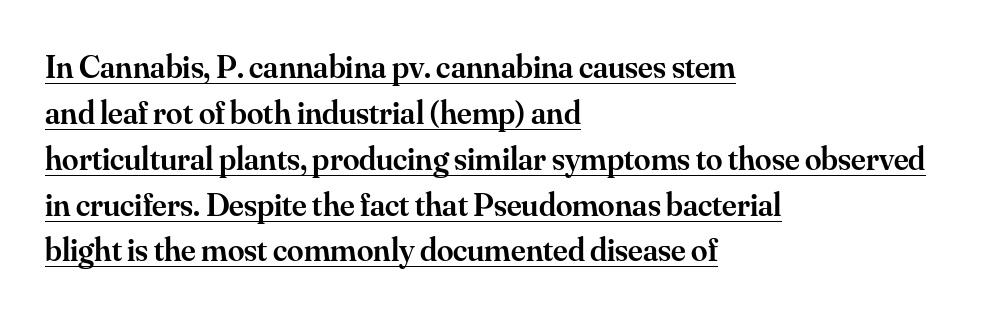
The image shows 33 px semibold serif type, upright; set left-aligned, normal line spacing (1.39x), normal letter spacing, underlined; medium stroke contrast and a small x-height.
